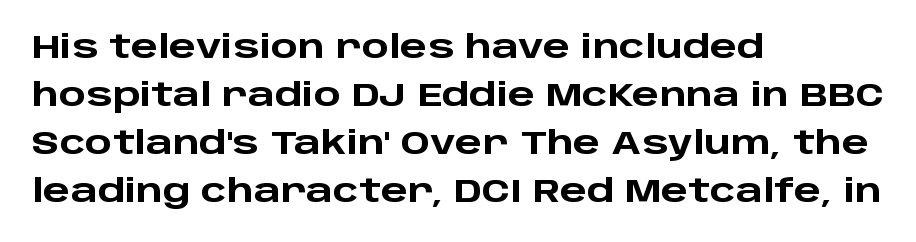
The image shows 32 px heavy, wide sans-serif type, upright; set left-aligned, normal line spacing (1.5x), normal letter spacing, not underlined; low stroke contrast and a large x-height.
